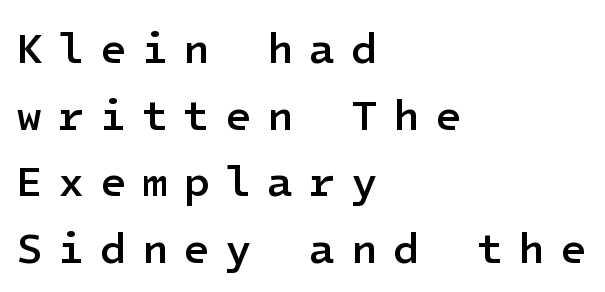
The image shows 43 px semibold sans-serif type, upright; set left-aligned, normal line spacing (1.55x), unusually wide letter spacing (+0.36 em), not underlined; low stroke contrast and a medium x-height.
